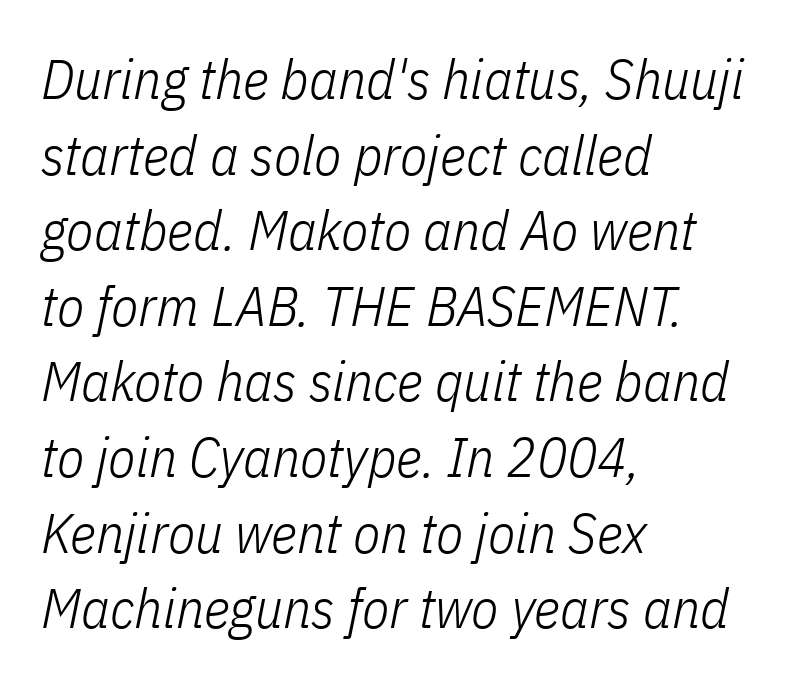
{"italic": "yes", "lean": "right", "slant_degrees": 11, "bold": "no", "weight": "light", "width": "condensed", "stroke_contrast": "low", "x_height": "medium", "monospaced": "no", "underline": "no", "align": "left", "line_spacing": "normal", "line_spacing_ratio": 1.35, "letter_spacing": "normal", "letter_spacing_em": 0.0, "glyph_px": 56}
